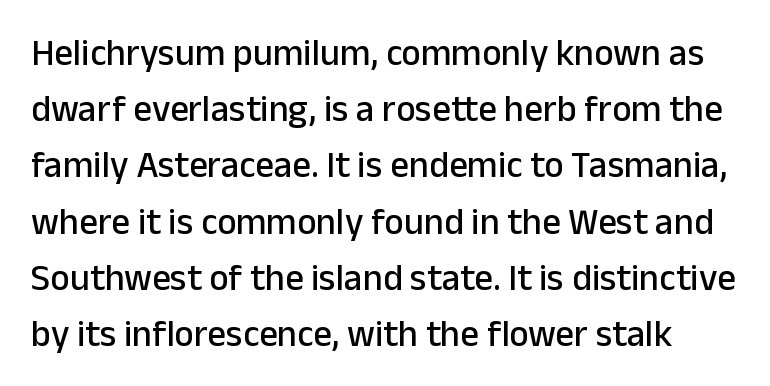
The image shows 37 px sans-serif type, upright; set normal line spacing (1.52x), normal letter spacing, not underlined; low stroke contrast and a medium x-height.
